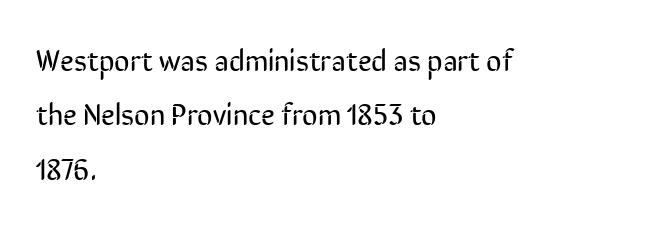
The image shows 30 px regular-weight, condensed sans-serif type, upright; set left-aligned, line spacing 1.81x, normal letter spacing, not underlined; low stroke contrast and a medium x-height.
